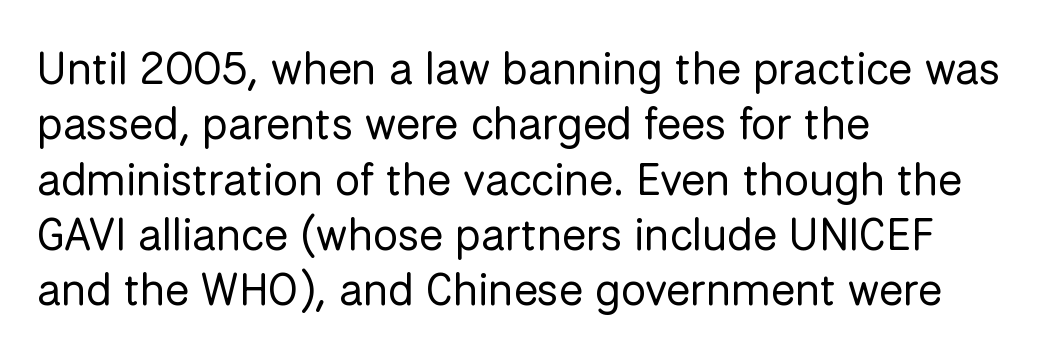
A typesetter would label this face a sans. Layout note: lines flush left. Honestly, the letter spacing is just normal — you wouldn't notice it. The letters look calm and open, with moderate or lighter stems. Is this a fixed-width face? No — the glyphs have proportional, varying widths.
